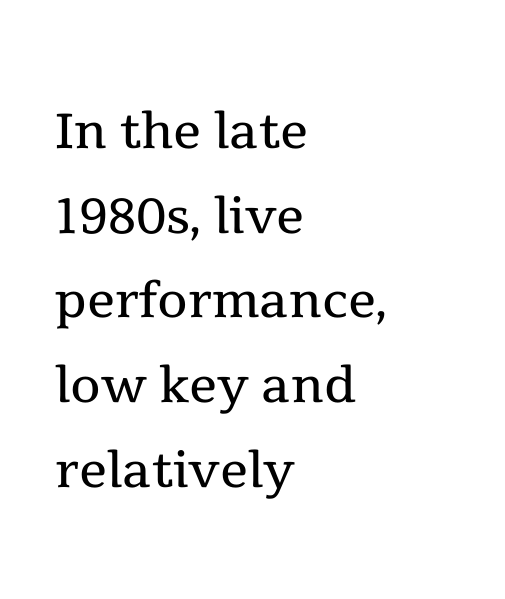
Q: Is the text bold? A: No.
Q: Is the text italic (slanted)? A: No, it is upright.
Q: Is the typeface a serif or a sans-serif typeface? A: Serif.
Q: Is the text underlined? A: No.
Q: How is the paragraph aligned? A: Left-aligned.
Q: Is the spacing between letters normal or unusually wide? A: Normal.
Q: Width (condensed, normal, or wide)? A: Normal.
Q: x-height? A: Medium.
Q: Monospaced? A: No.
